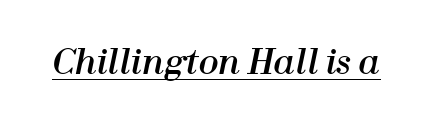
In designer terms, the underline attribute is active on this setting. This rendering leaves character spacing at its baseline value. You could not count columns in this text — the font is proportionally spaced. Would a proofreader flag this as italicized? Yes.
